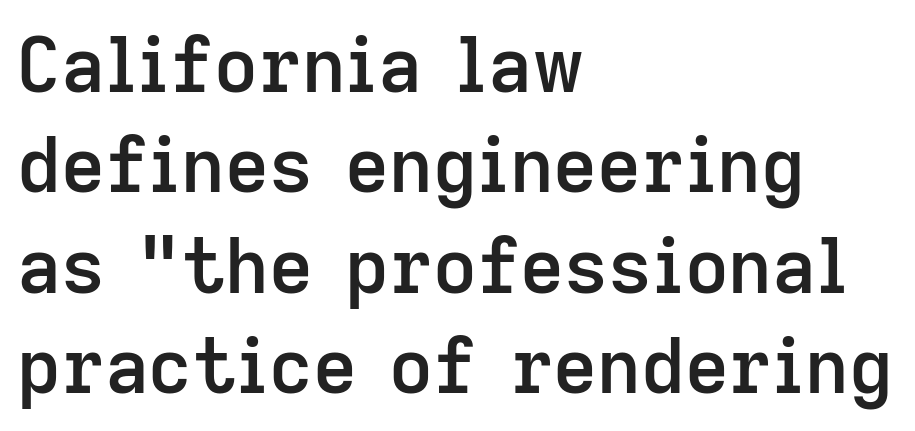
The image shows 76 px semibold sans-serif type, upright; set left-aligned, normal line spacing (1.32x), normal letter spacing, not underlined; low stroke contrast and a medium x-height.
